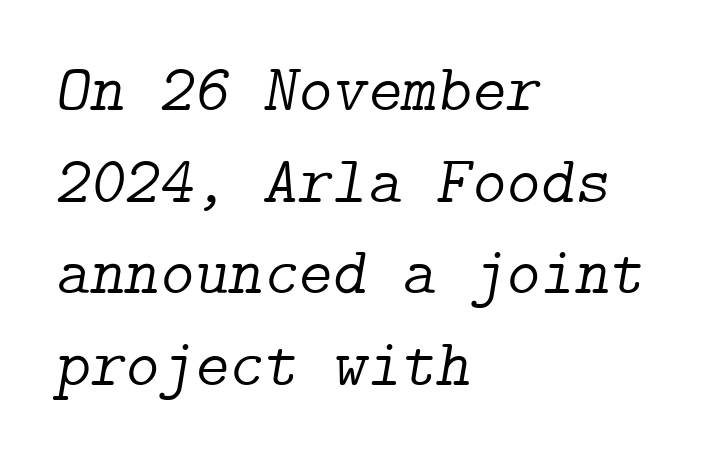
{"serif": "yes", "italic": "yes", "lean": "right", "slant_degrees": 9, "bold": "no", "weight": "light", "width": "normal", "stroke_contrast": "low", "x_height": "medium", "underline": "no", "align": "left", "line_spacing": "normal", "line_spacing_ratio": 1.39, "letter_spacing": "normal", "letter_spacing_em": 0.0, "glyph_px": 66}
